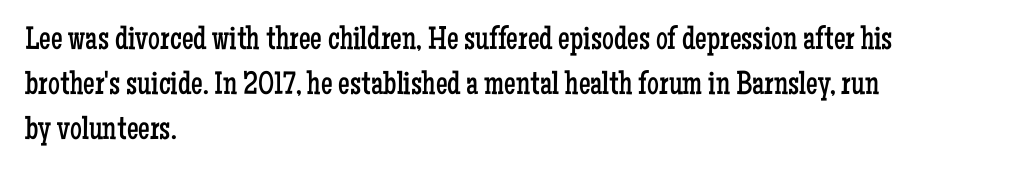
{"serif": "yes", "italic": "no", "bold": "no", "weight": "regular", "width": "condensed", "stroke_contrast": "low", "x_height": "medium", "monospaced": "no", "underline": "no", "align": "left", "line_spacing": "normal", "line_spacing_ratio": 1.37, "letter_spacing": "normal", "letter_spacing_em": 0.0, "glyph_px": 33}
